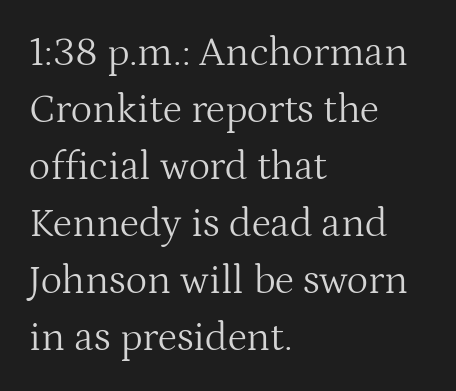
Descenders hang freely into open space. Unbolded letterforms with no extra heft. Default kerning and tracking; the words read as compact shapes. The paragraph has a hard left edge and a soft right edge. Posture: vertical.
